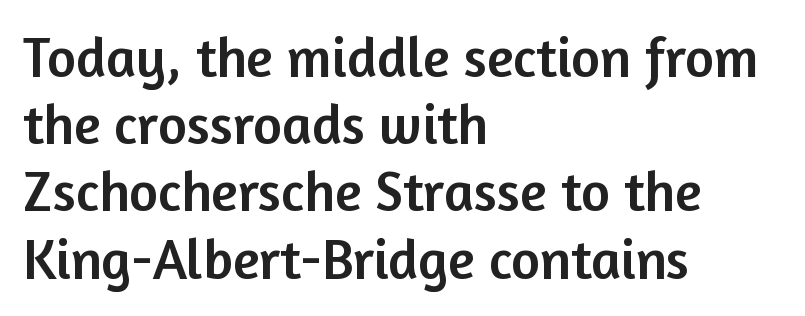
Q: Is the text italic (slanted)? A: No, it is upright.
Q: Is the typeface a serif or a sans-serif typeface? A: Sans-serif.
Q: Is the text underlined? A: No.
Q: How is the paragraph aligned? A: Left-aligned.
Q: Is the spacing between letters normal or unusually wide? A: Normal.
Q: Width (condensed, normal, or wide)? A: Normal.
Q: Stroke contrast? A: Low.
Q: x-height? A: Medium.
Q: Monospaced? A: No.
